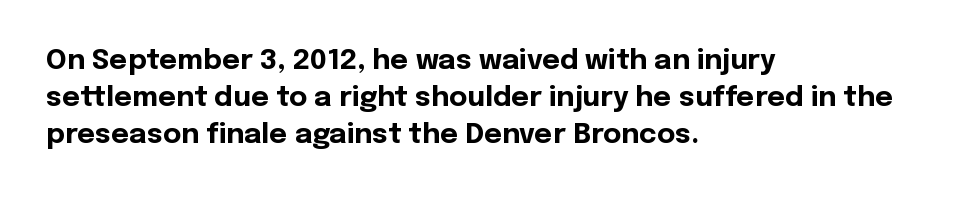
Q: Is the text bold? A: Yes.
Q: Is the text italic (slanted)? A: No, it is upright.
Q: Is the typeface a serif or a sans-serif typeface? A: Sans-serif.
Q: Is the text underlined? A: No.
Q: How is the paragraph aligned? A: Left-aligned.
Q: Is the spacing between letters normal or unusually wide? A: Normal.
Q: Is the spacing between lines tight, normal or loose? A: Normal.
Q: Width (condensed, normal, or wide)? A: Normal.
Q: x-height? A: Medium.
Q: Monospaced? A: No.
